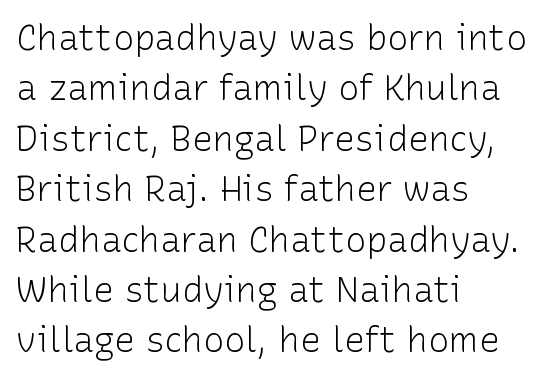
The image shows 35 px light sans-serif type, upright; set left-aligned, normal line spacing (1.44x), normal letter spacing, not underlined; low stroke contrast and a medium x-height.
